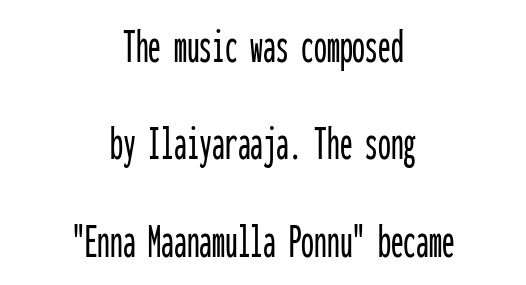
The image shows 51 px condensed sans-serif type, upright, monospaced; set centered, loose line spacing (1.91x), normal letter spacing, not underlined; low stroke contrast and a medium x-height.
